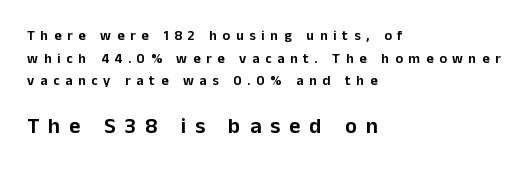
The image shows 22 px text type, upright; set left-aligned, normal line spacing (1.62x), unusually wide letter spacing (+0.41 em), not underlined; the second (bottom) block is 1.57x larger.
